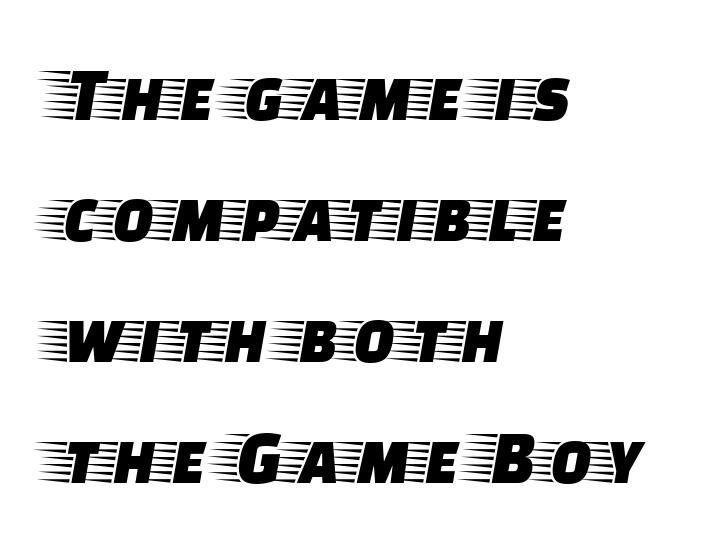
The image shows 77 px wide serif type; set left-aligned, normal line spacing (1.57x), normal letter spacing, not underlined; low stroke contrast and a large x-height.
